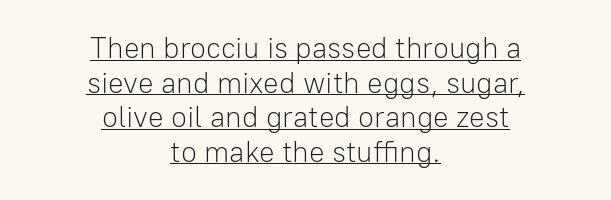
Decoration check: the copy is underlined. Each stroke keeps to a modest, everyday thickness or less. You could call the tracking neutral — neither tight nor loose. Posture: vertical.
